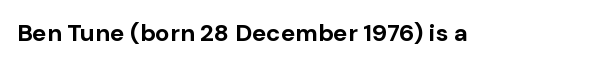
{"italic": "no", "bold": "yes", "underline": "no", "letter_spacing": "normal", "letter_spacing_em": 0.0, "glyph_px": 24}
